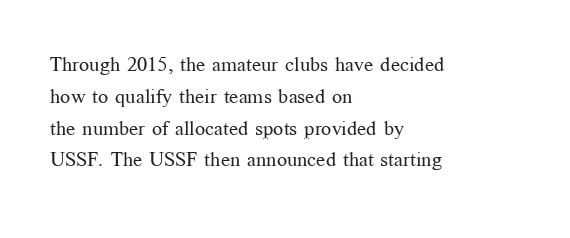
The image shows 20 px text type, upright; set left-aligned, normal line spacing (1.59x), normal letter spacing, not underlined.
